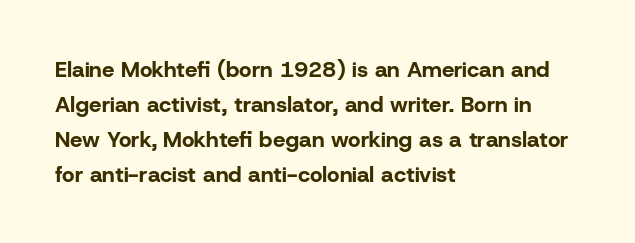
Horizontal bands of white between lines are of average thickness. The rendering keeps characters at their native spacing. Line beginnings align vertically; line endings do not. The font is running at its bold setting. No italicization has been applied; the sample stays upright.
